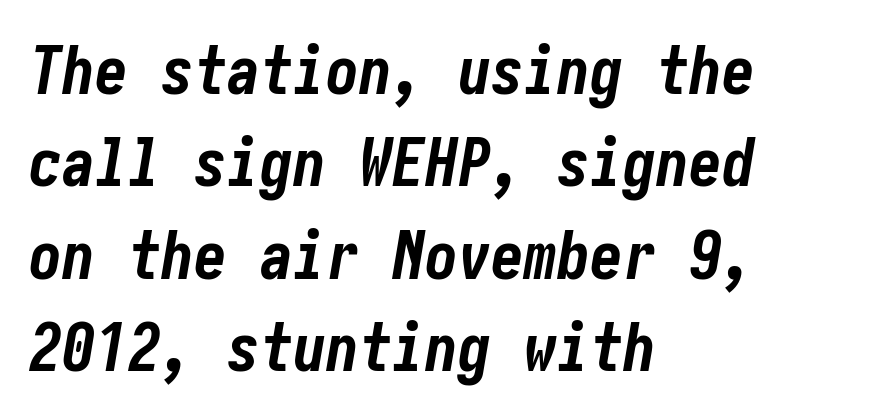
{"italic": "yes", "lean": "right", "slant_degrees": 10, "bold": "yes", "weight": "bold", "width": "condensed", "stroke_contrast": "low", "x_height": "medium", "underline": "no", "align": "left", "line_spacing": "normal", "line_spacing_ratio": 1.4, "letter_spacing": "normal", "letter_spacing_em": 0.0, "glyph_px": 66}
